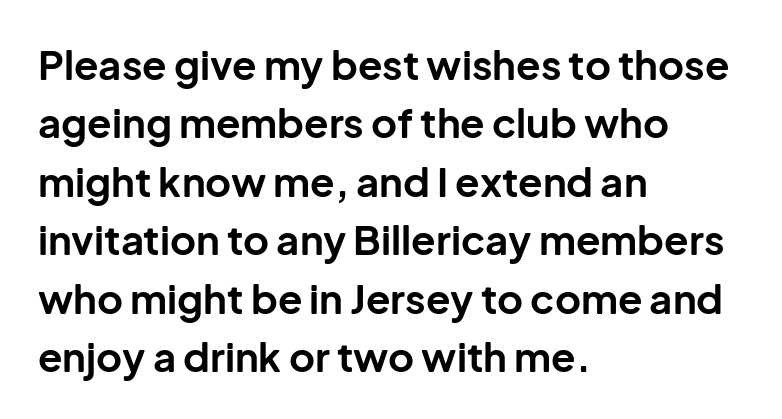
The compositor pushed each line to the left boundary. Caption: standard tracking, unaltered. A clean baseline with only descenders dipping below it. Varying glyph widths throughout — classic text-font behaviour. Reading down the column, the eye jumps a familiar distance to each next line. A dark, heavy texture on the line: the type is bold.
